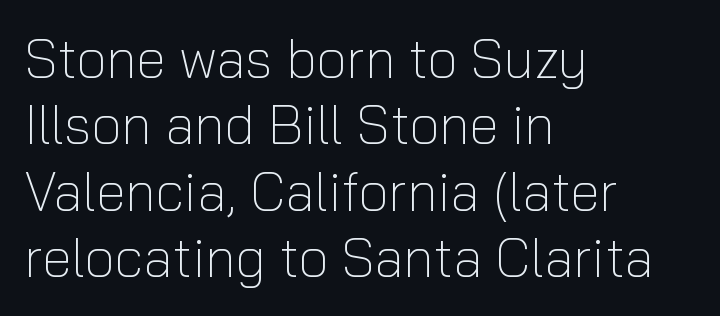
Q: Is the text bold? A: No.
Q: Is the text italic (slanted)? A: No, it is upright.
Q: Is the typeface a serif or a sans-serif typeface? A: Sans-serif.
Q: Is the text underlined? A: No.
Q: How is the paragraph aligned? A: Left-aligned.
Q: Is the spacing between letters normal or unusually wide? A: Normal.
Q: Width (condensed, normal, or wide)? A: Normal.
Q: Stroke contrast? A: Low.
Q: x-height? A: Medium.
Q: Monospaced? A: No.
